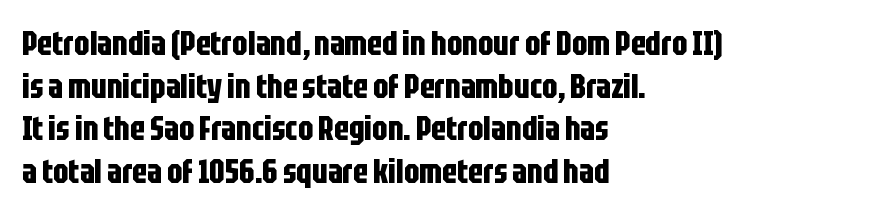
The image shows 33 px bold, condensed sans-serif type, upright; set left-aligned, normal line spacing (1.29x), normal letter spacing, not underlined; low stroke contrast and a large x-height.
